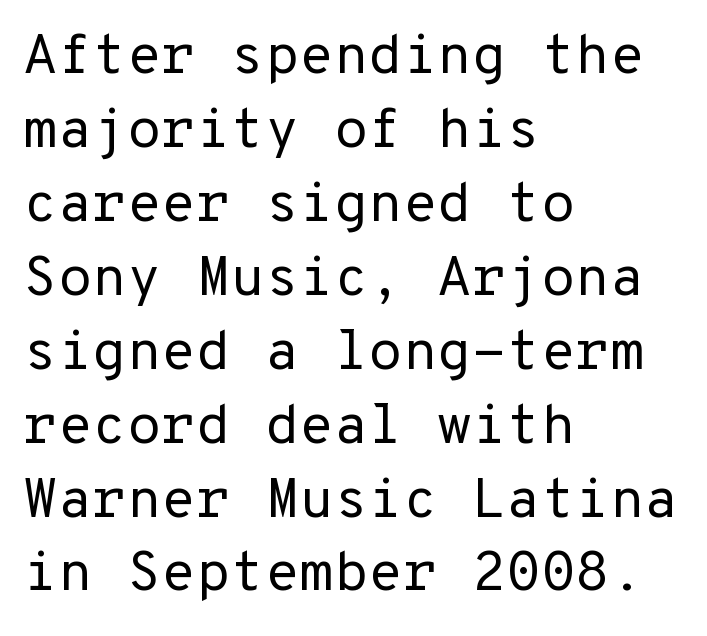
Does the leading feel generous? No, just average. Classification — sans serif. The zone under the glyphs is completely vacant. Compared with a centered layout, this one pins lines to the left instead. Nothing unusual about the tracking: characters are spaced as the font intends. The rendering uses typewriter-style spacing with identical character cells.
